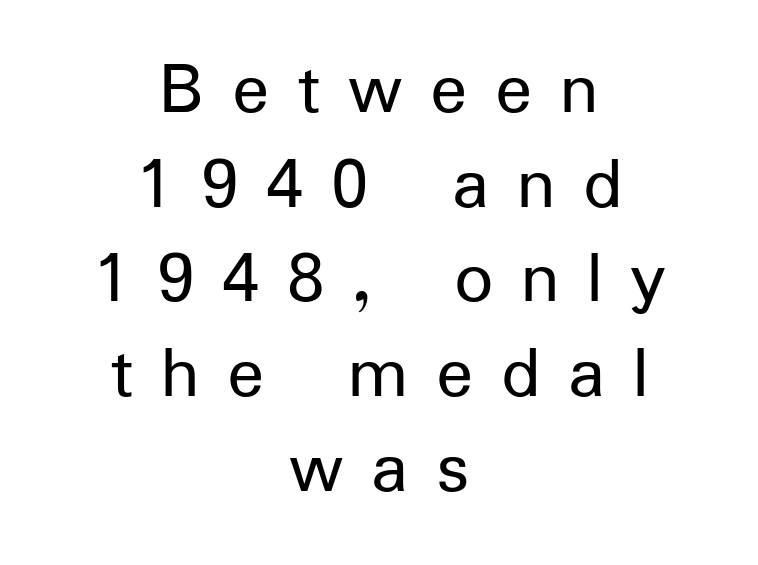
{"serif": "no", "italic": "no", "bold": "no", "weight": "regular", "width": "normal", "stroke_contrast": "low", "x_height": "medium", "monospaced": "no", "underline": "no", "align": "center", "line_spacing_ratio": 1.23, "letter_spacing": "wide", "letter_spacing_em": 0.36, "glyph_px": 77}
